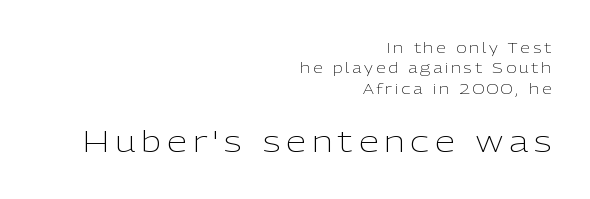
The image shows 29 px light sans-serif type, upright; set right-aligned, normal line spacing (1.45x), unusually wide letter spacing (+0.2 em), not underlined; the second (bottom) block is 2.07x larger; low stroke contrast and a medium x-height.
